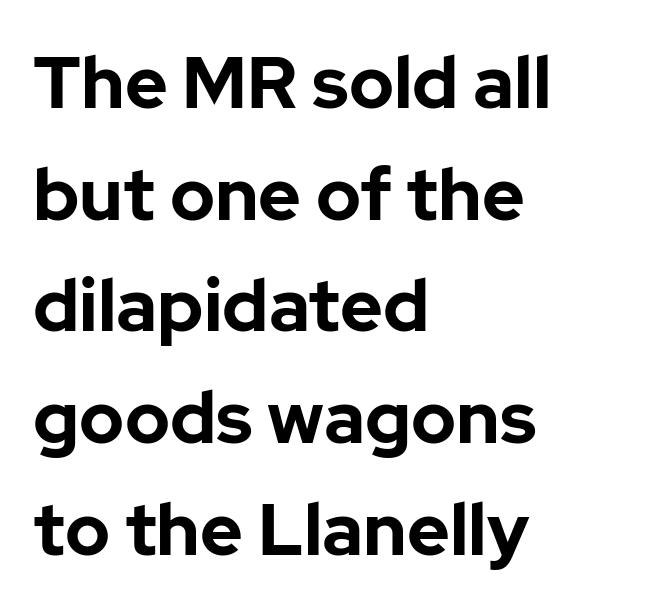
The image shows 73 px bold sans-serif type, upright; set left-aligned, normal line spacing (1.53x), normal letter spacing, not underlined; low stroke contrast and a medium x-height.
